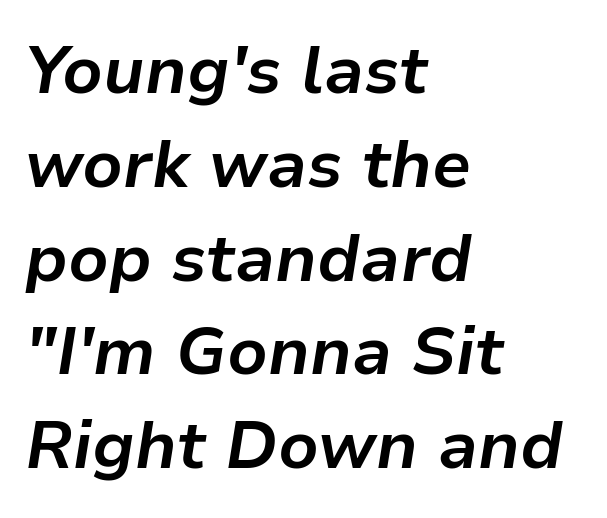
The image shows 67 px bold type, italic (leaning right); set left-aligned, normal line spacing (1.4x), normal letter spacing, not underlined; low stroke contrast and a medium x-height.
